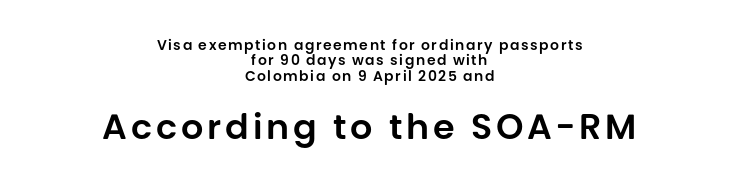
{"serif": "no", "italic": "no", "width": "normal", "stroke_contrast": "low", "x_height": "large", "monospaced": "no", "underline": "no", "align": "center", "line_spacing": "tight", "line_spacing_ratio": 1.1, "larger_block": "second", "size_ratio": 2.5, "glyph_px": 35}
